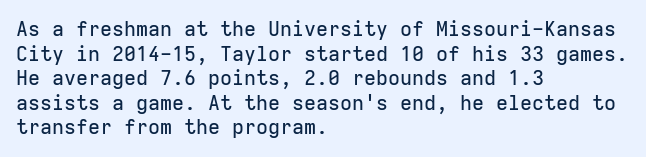
Q: Is the text italic (slanted)? A: No, it is upright.
Q: Is the text underlined? A: No.
Q: How is the paragraph aligned? A: Left-aligned.
Q: Is the spacing between letters normal or unusually wide? A: Normal.
